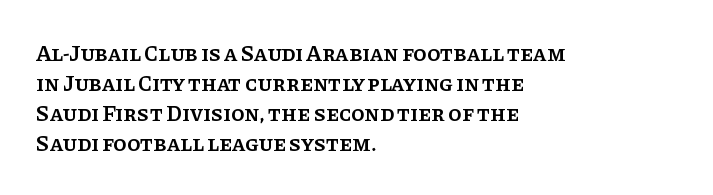
The image shows 22 px text type, upright; set left-aligned, normal line spacing (1.37x), normal letter spacing, not underlined.
